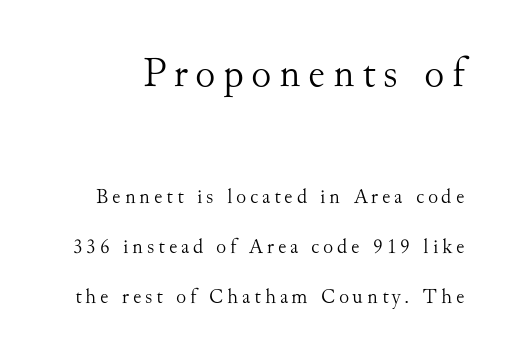
Q: Is the text bold? A: No.
Q: Is the text italic (slanted)? A: No, it is upright.
Q: Is the typeface a serif or a sans-serif typeface? A: Serif.
Q: Is the text underlined? A: No.
Q: Is the spacing between lines tight, normal or loose? A: Loose.
Q: Which block of text is set in a larger size, the first (top) or the second (bottom)? A: The first (top) one.
Q: Width (condensed, normal, or wide)? A: Normal.
Q: Stroke contrast? A: Medium.
Q: x-height? A: Small.
Q: Monospaced? A: No.
